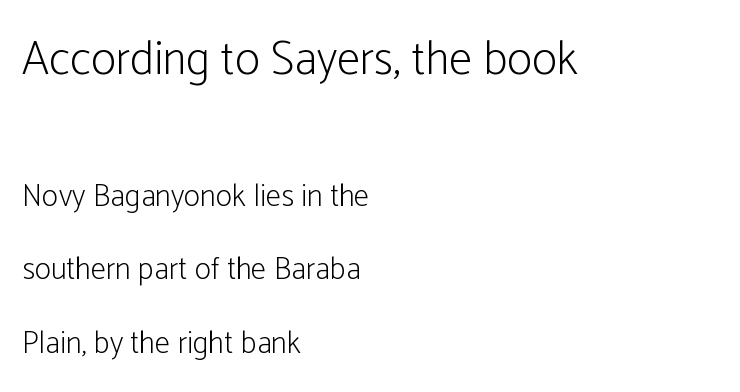
You can tell it's not italic because the verticals are truly vertical. These glyphs show unthickened strokes, regular width or finer. Between one letter and the next there's only the usual sliver of space. Do the characters align in a grid? No, the font is proportional. You could fit nearly another row in the gap between these rows. Reading down the block, your eye returns to a fixed left position each line.
